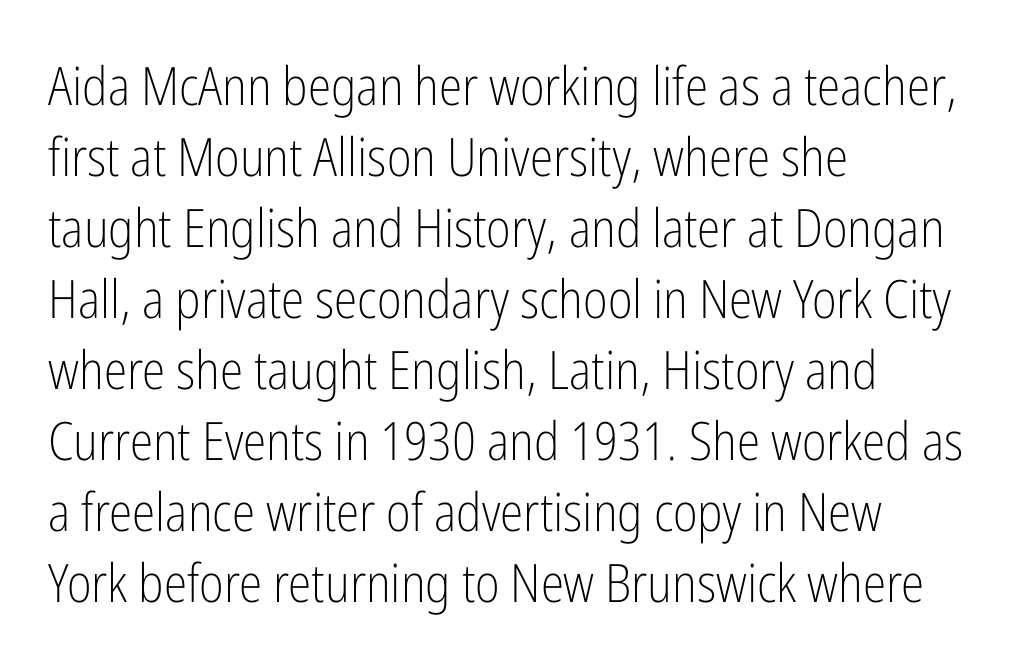
The image shows 53 px light, condensed sans-serif type, upright; set left-aligned, normal line spacing (1.34x), normal letter spacing, not underlined; low stroke contrast and a medium x-height.
